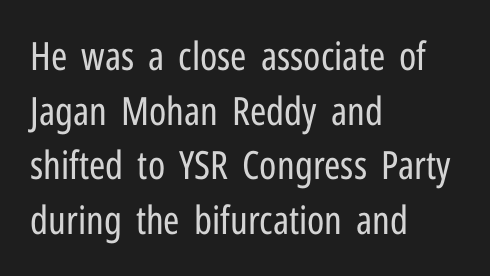
Q: Is the text bold? A: No.
Q: Is the text italic (slanted)? A: No, it is upright.
Q: Is the typeface a serif or a sans-serif typeface? A: Sans-serif.
Q: Is the text underlined? A: No.
Q: How is the paragraph aligned? A: Left-aligned.
Q: Is the spacing between letters normal or unusually wide? A: Normal.
Q: Is the spacing between lines tight, normal or loose? A: Normal.
Q: Width (condensed, normal, or wide)? A: Condensed.
Q: Stroke contrast? A: Low.
Q: x-height? A: Medium.
Q: Monospaced? A: No.
